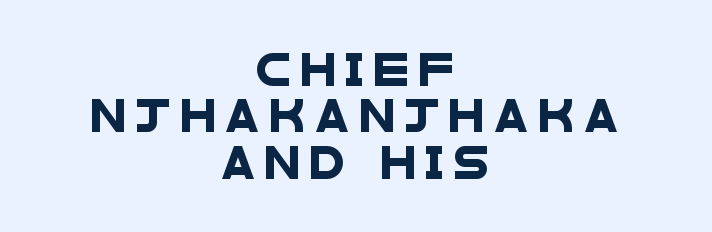
The image shows 32 px wide sans-serif type; set centered, normal line spacing (1.45x), unusually wide letter spacing (+0.3 em), not underlined; low stroke contrast and a large x-height.
